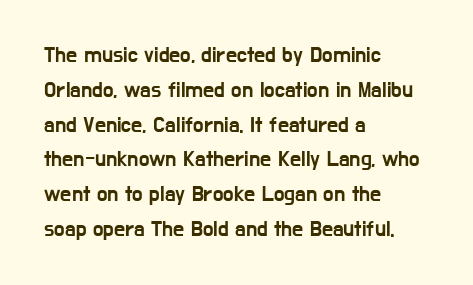
{"italic": "no", "underline": "no", "align": "left", "line_spacing": "normal", "line_spacing_ratio": 1.58, "letter_spacing": "normal", "letter_spacing_em": 0.0, "glyph_px": 22}
